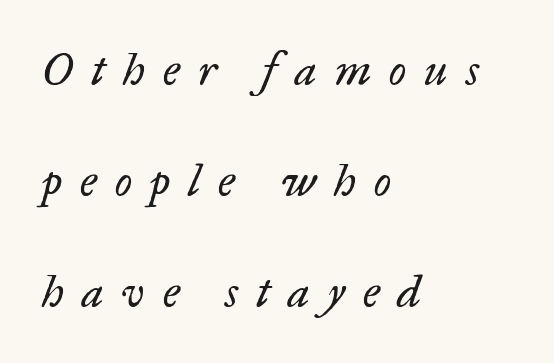
The image shows 45 px regular-weight serif type, italic (leaning right); set left-aligned, loose line spacing (2.47x), unusually wide letter spacing (+0.4 em), not underlined; low stroke contrast and a small x-height.
